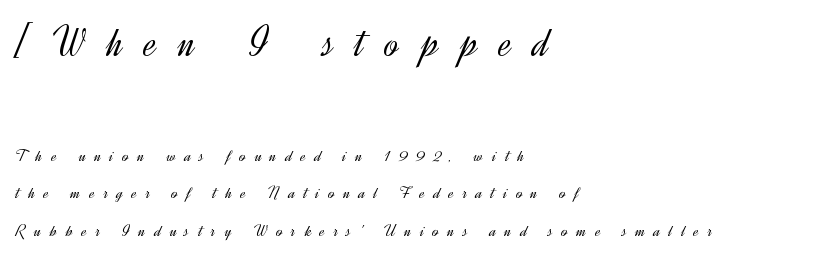
The image shows 44 px light sans-serif type; set left-aligned, loose line spacing (2.1x), unusually wide letter spacing (+0.49 em), not underlined; the first (top) block is 2.44x larger; a small x-height.
